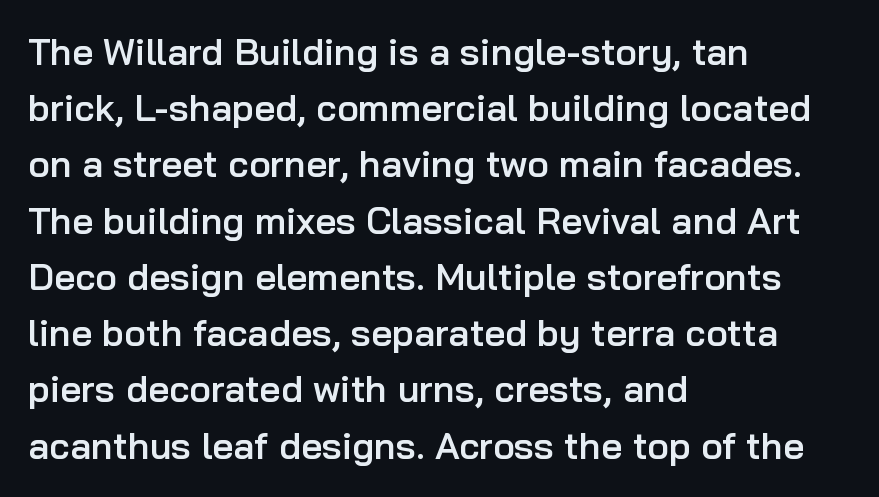
Note: no serifs on the glyphs. Vertically, the passage feels balanced, rows spaced as you'd expect. This rendering uses left alignment, leaving the right contour irregular. Does the weight exceed regular? Yes, but only to semibold.
